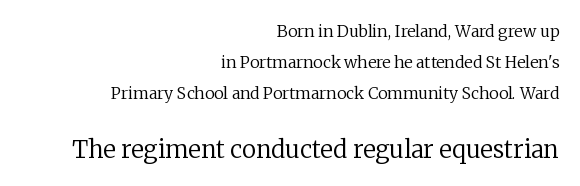
The image shows 24 px text type, upright; set right-aligned, loose line spacing (1.95x), normal letter spacing, not underlined; the second (bottom) block is 1.5x larger.
